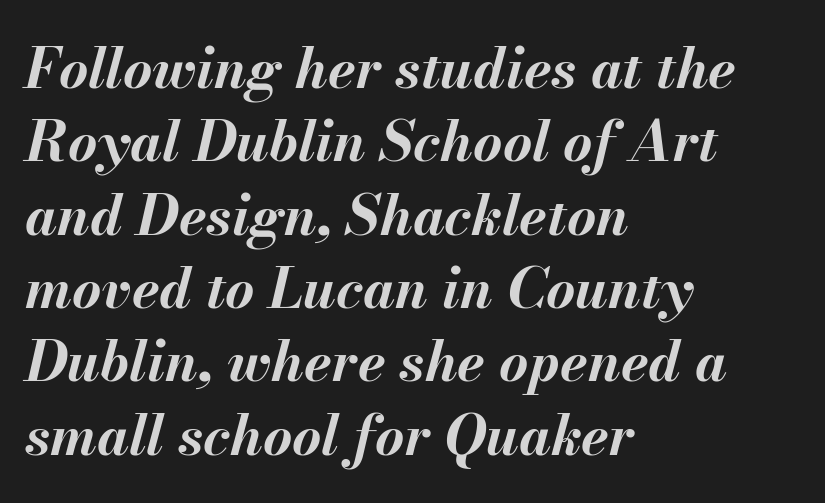
Q: Is the text bold? A: Yes.
Q: Is the text italic (slanted)? A: Yes, it leans right by about 13 degrees.
Q: Is the text underlined? A: No.
Q: How is the paragraph aligned? A: Left-aligned.
Q: Is the spacing between letters normal or unusually wide? A: Normal.
Q: Is the spacing between lines tight, normal or loose? A: Normal.
Q: Width (condensed, normal, or wide)? A: Normal.
Q: Stroke contrast? A: Medium.
Q: x-height? A: Small.
Q: Monospaced? A: No.
